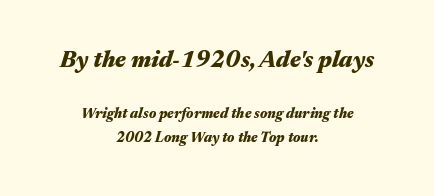
The image shows 23 px bold type, italic (leaning right); set centered, normal line spacing (1.68x), normal letter spacing, not underlined; the first (top) block is 1.64x larger.
